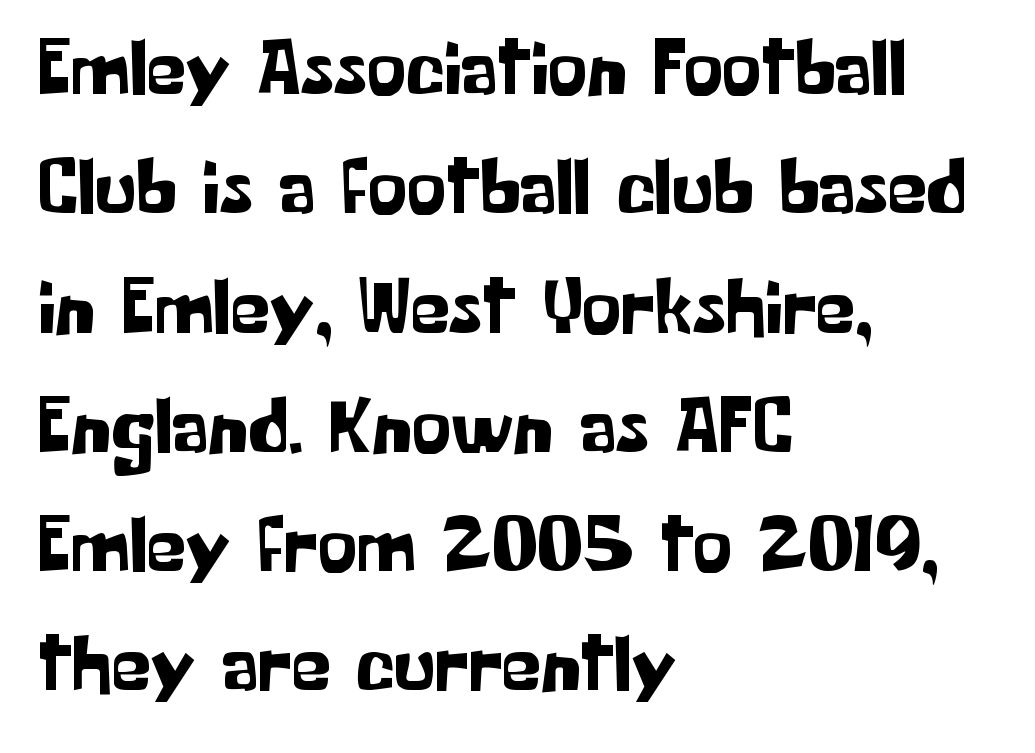
The image shows 79 px sans-serif type, upright; set left-aligned, normal line spacing (1.51x), normal letter spacing, not underlined; low stroke contrast and a medium x-height.
